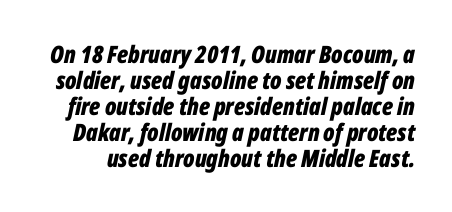
The image shows 24 px bold type, italic (leaning right); set tight line spacing (1.08x), normal letter spacing, not underlined.
